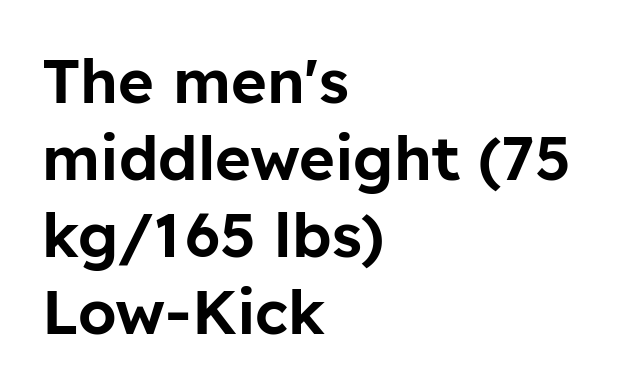
Q: Is the text italic (slanted)? A: No, it is upright.
Q: Is the typeface a serif or a sans-serif typeface? A: Sans-serif.
Q: Is the text underlined? A: No.
Q: How is the paragraph aligned? A: Left-aligned.
Q: Is the spacing between letters normal or unusually wide? A: Normal.
Q: Is the spacing between lines tight, normal or loose? A: Normal.
Q: Width (condensed, normal, or wide)? A: Normal.
Q: Stroke contrast? A: Low.
Q: x-height? A: Medium.
Q: Monospaced? A: No.
